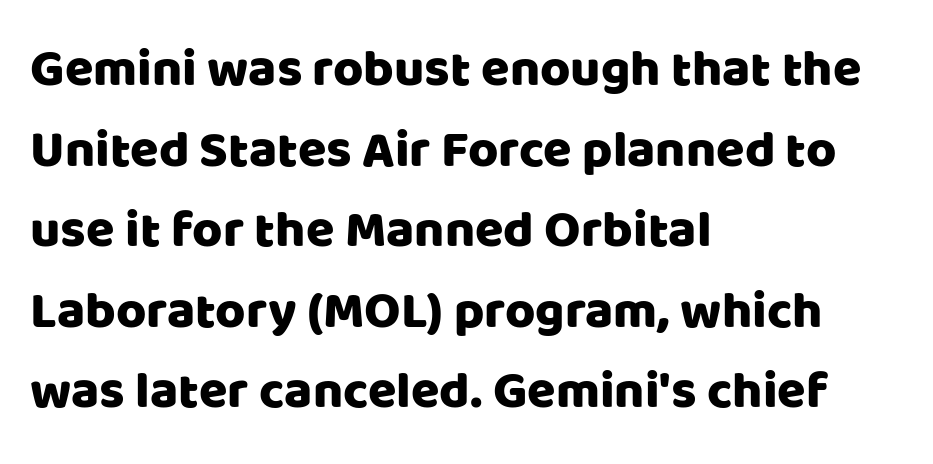
Q: Is the text italic (slanted)? A: No, it is upright.
Q: Is the typeface a serif or a sans-serif typeface? A: Sans-serif.
Q: Is the text underlined? A: No.
Q: How is the paragraph aligned? A: Left-aligned.
Q: Is the spacing between letters normal or unusually wide? A: Normal.
Q: Is the spacing between lines tight, normal or loose? A: Normal.
Q: Width (condensed, normal, or wide)? A: Normal.
Q: Stroke contrast? A: Low.
Q: x-height? A: Large.
Q: Monospaced? A: No.
